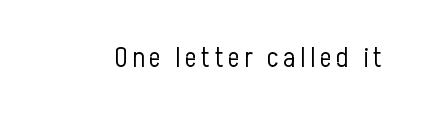
The image shows 28 px light, condensed sans-serif type, upright; set not underlined; low stroke contrast and a medium x-height.
